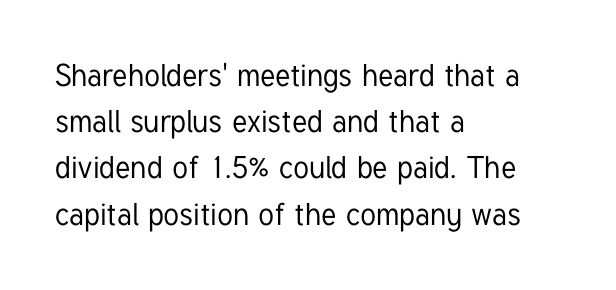
{"serif": "no", "italic": "no", "width": "condensed", "stroke_contrast": "low", "x_height": "medium", "monospaced": "no", "underline": "no", "align": "left", "line_spacing": "normal", "line_spacing_ratio": 1.49, "letter_spacing": "normal", "letter_spacing_em": 0.0, "glyph_px": 31}
